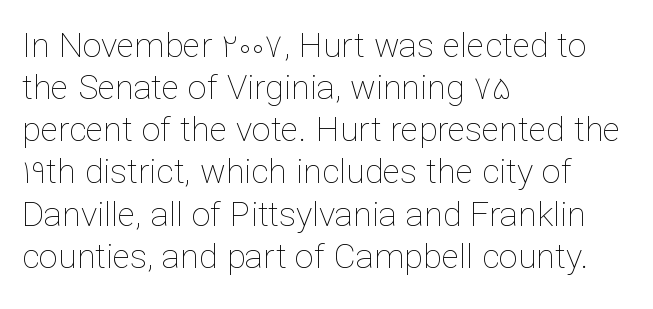
Q: Is the text bold? A: No.
Q: Is the text italic (slanted)? A: No, it is upright.
Q: Is the text underlined? A: No.
Q: How is the paragraph aligned? A: Left-aligned.
Q: Is the spacing between letters normal or unusually wide? A: Normal.
Q: Width (condensed, normal, or wide)? A: Normal.
Q: Stroke contrast? A: Low.
Q: x-height? A: Medium.
Q: Monospaced? A: No.
